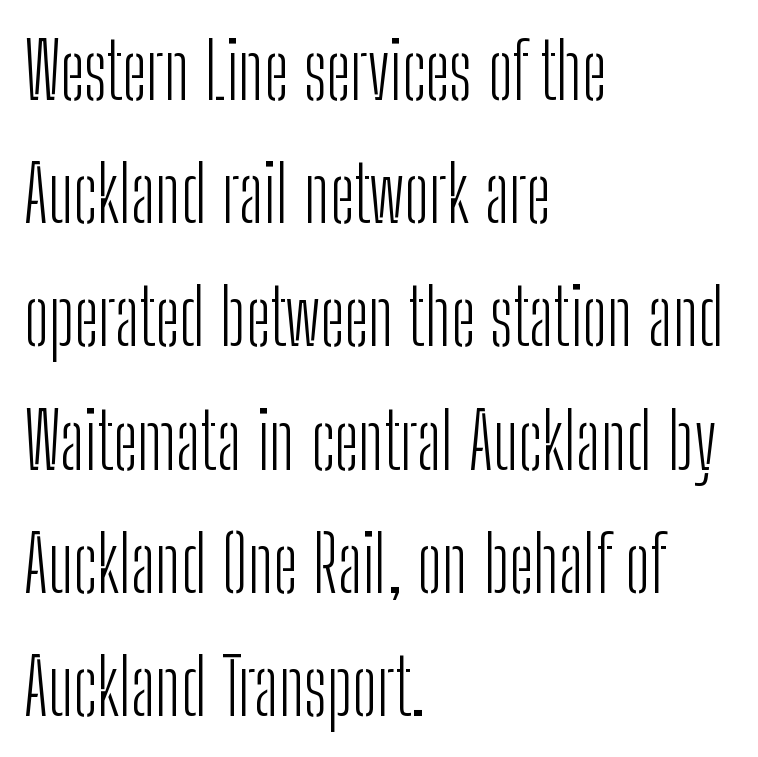
It's the straight-up-and-down kind of type. On a weight scale, this lands at 450 or below. What kind of face is this? One without serifs — a sans. The lines sit at an ordinary, default distance from one another. How are the letters spaced? Ordinarily, with no added tracking. The strip under each line holds only bare page.
